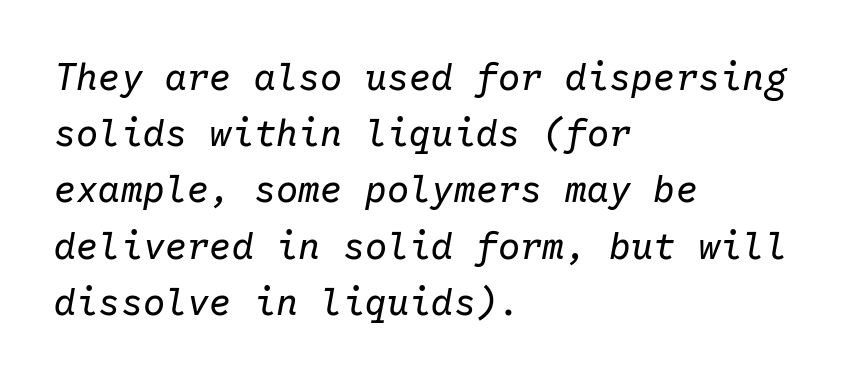
The paragraph shown leans on its left margin. Nothing unusual about the tracking: characters are spaced as the font intends. Spacing verdict: monospaced, one width for all characters. When letters slant like this, we call the style italic. Is this a heavy cut? Hardly; it is regular or lighter. In terms of leading, this rendering sits right in the middle.
